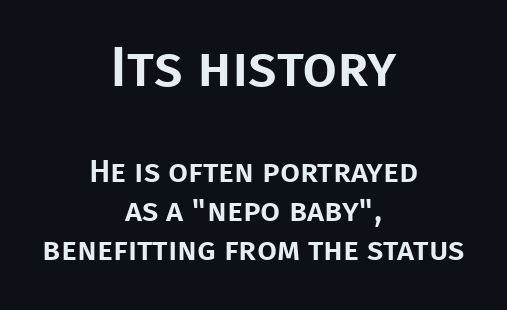
Q: Is the text italic (slanted)? A: No, it is upright.
Q: Is the typeface a serif or a sans-serif typeface? A: Sans-serif.
Q: Is the text underlined? A: No.
Q: How is the paragraph aligned? A: Centered.
Q: Is the spacing between letters normal or unusually wide? A: Normal.
Q: Which block of text is set in a larger size, the first (top) or the second (bottom)? A: The first (top) one.
Q: Width (condensed, normal, or wide)? A: Normal.
Q: Stroke contrast? A: Low.
Q: x-height? A: Large.
Q: Monospaced? A: No.
